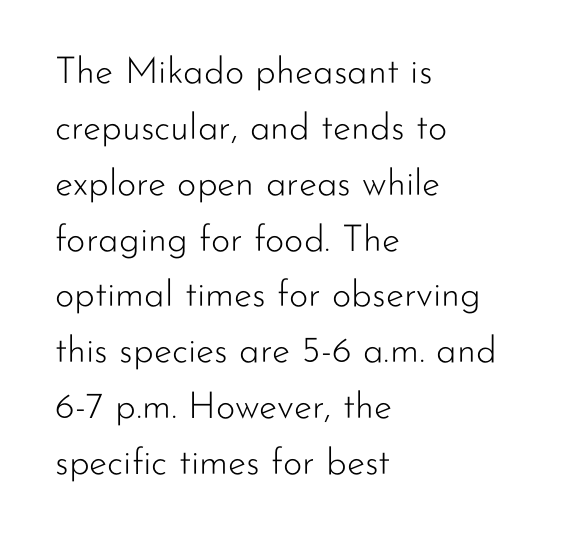
{"serif": "no", "italic": "no", "bold": "no", "weight": "light", "width": "normal", "stroke_contrast": "low", "x_height": "small", "monospaced": "no", "underline": "no", "align": "left", "line_spacing": "normal", "line_spacing_ratio": 1.51, "letter_spacing": "normal", "letter_spacing_em": 0.0, "glyph_px": 37}
